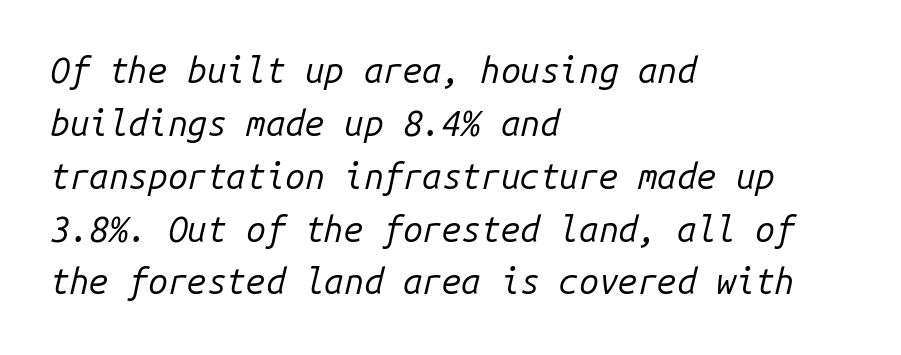
The image shows 35 px regular-weight type, italic (leaning right), monospaced; set left-aligned, normal line spacing (1.51x), normal letter spacing, not underlined; low stroke contrast and a medium x-height.
